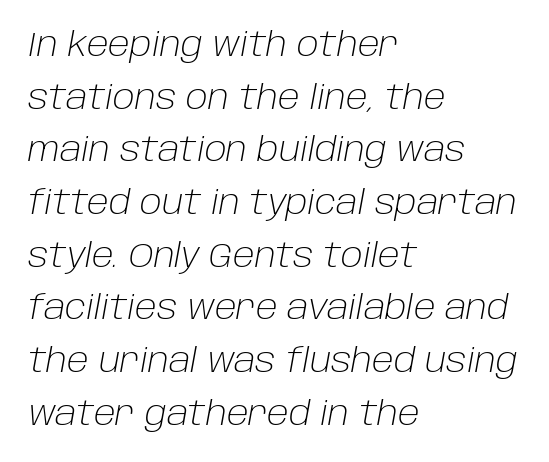
{"italic": "yes", "lean": "right", "slant_degrees": 10, "bold": "no", "weight": "light", "width": "normal", "stroke_contrast": "low", "x_height": "large", "monospaced": "no", "underline": "no", "align": "left", "line_spacing": "normal", "line_spacing_ratio": 1.55, "letter_spacing": "normal", "letter_spacing_em": 0.0, "glyph_px": 34}
